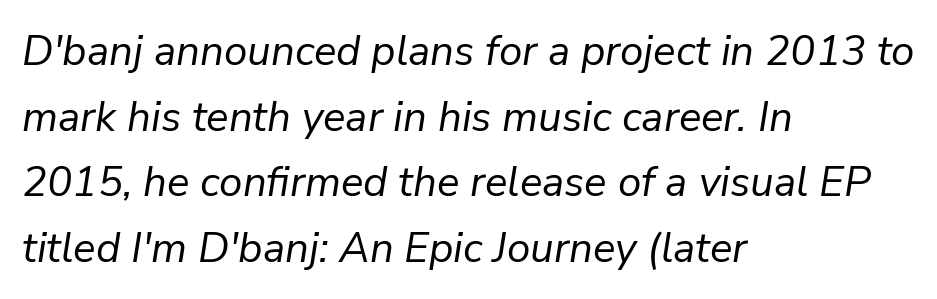
The image shows 42 px regular-weight type, italic (leaning right); set left-aligned, normal line spacing (1.56x), normal letter spacing, not underlined; low stroke contrast and a medium x-height.
